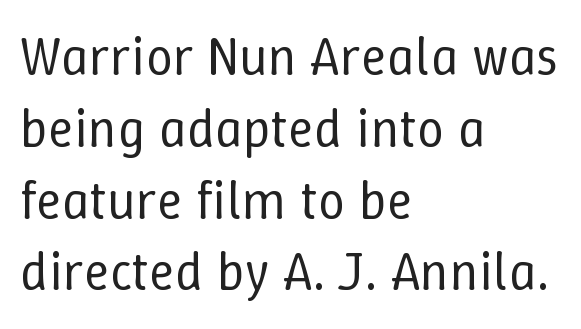
The image shows 54 px regular-weight type, upright; set left-aligned, normal line spacing (1.33x), normal letter spacing, not underlined; low stroke contrast and a medium x-height.
